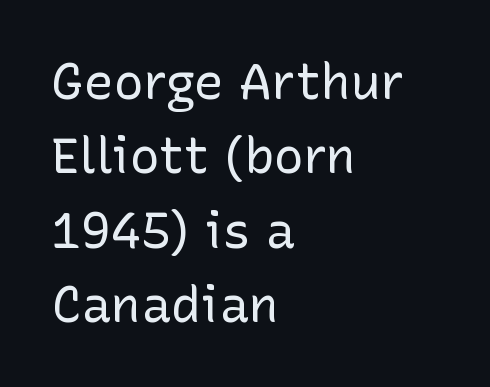
The image shows 50 px regular-weight sans-serif type, upright; set left-aligned, normal line spacing (1.49x), normal letter spacing, not underlined; low stroke contrast and a medium x-height.
